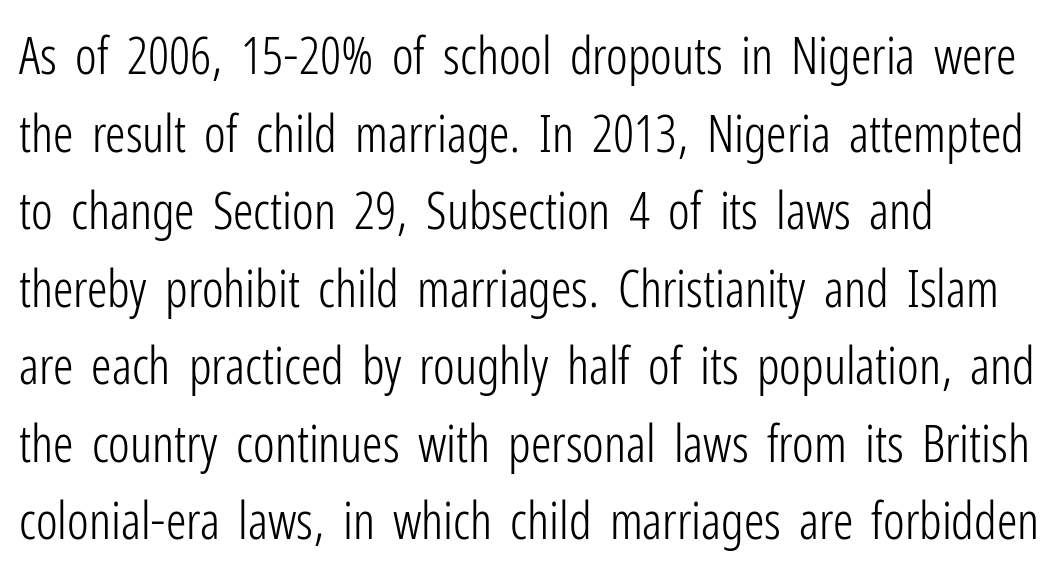
The image shows 51 px light, condensed sans-serif type, upright; set left-aligned, normal line spacing (1.52x), normal letter spacing, not underlined; low stroke contrast and a medium x-height.
